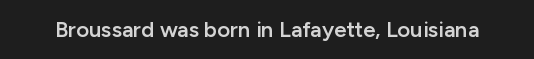
Q: Is the text bold? A: Semi-bold.
Q: Is the text italic (slanted)? A: No, it is upright.
Q: Is the text underlined? A: No.
Q: Is the spacing between letters normal or unusually wide? A: Normal.
